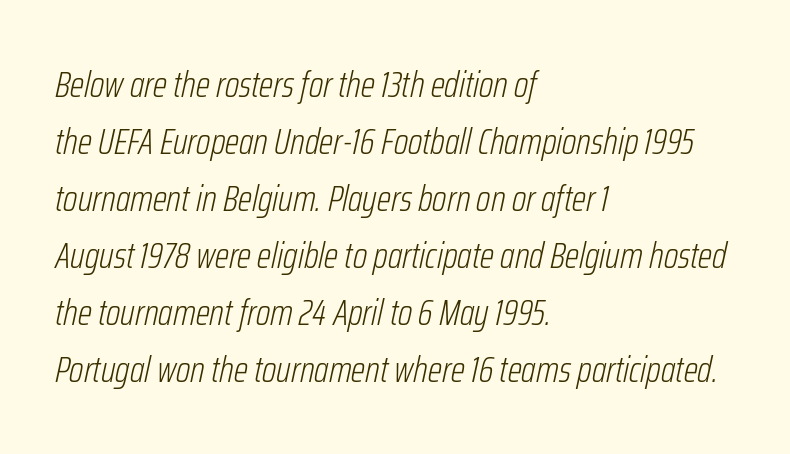
{"italic": "yes", "lean": "right", "slant_degrees": 12, "bold": "no", "weight": "light", "width": "condensed", "stroke_contrast": "low", "x_height": "medium", "monospaced": "no", "underline": "no", "align": "left", "line_spacing": "normal", "line_spacing_ratio": 1.54, "letter_spacing": "normal", "letter_spacing_em": 0.0, "glyph_px": 37}
